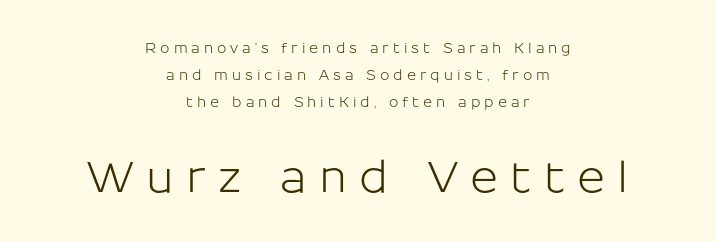
{"serif": "no", "italic": "no", "width": "normal", "stroke_contrast": "low", "x_height": "medium", "monospaced": "no", "underline": "no", "align": "center", "line_spacing": "loose", "line_spacing_ratio": 1.94, "letter_spacing": "wide", "letter_spacing_em": 0.28, "larger_block": "second", "size_ratio": 3.07, "glyph_px": 43}
